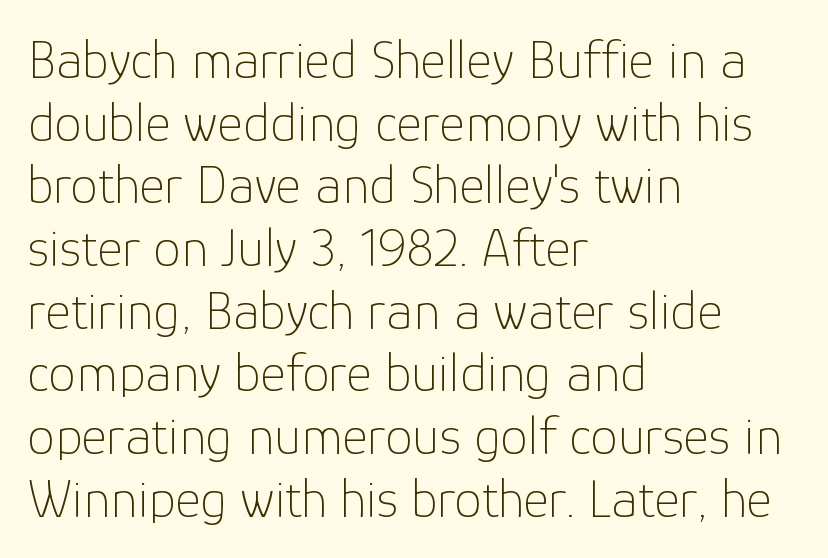
The setting favours the left margin, as ordinary paragraphs usually do. No heavy texture on the line: the type isn't bold. Underline: absent. Caption: standard tracking, unaltered. Each letter keeps its own natural width here, so spacing adapts to shape.
